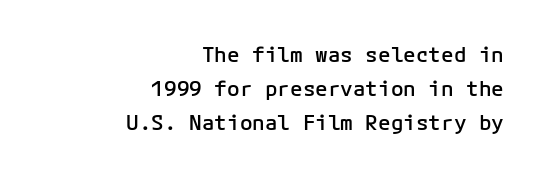
The setting favours the right margin, as signatures and pull-quotes sometimes do. Rows of type keep a routine distance in the vertical direction. Letter spacing: default. Decoration check: the copy has no underline.
